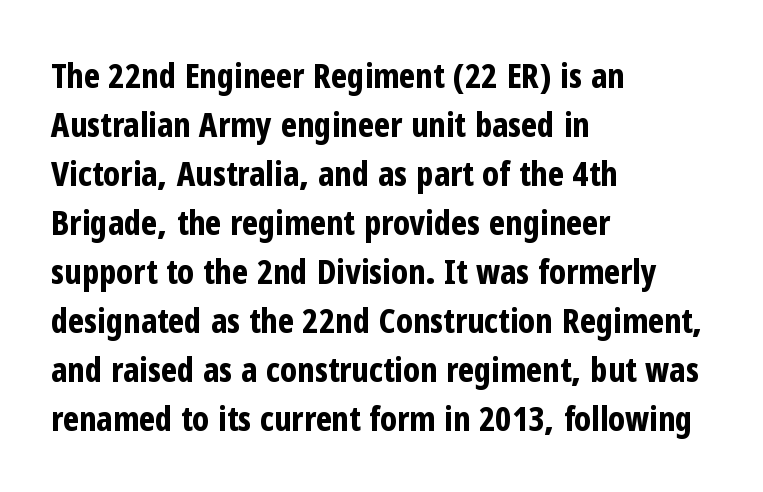
{"serif": "no", "italic": "no", "bold": "yes", "weight": "bold", "width": "condensed", "stroke_contrast": "low", "x_height": "medium", "monospaced": "no", "underline": "no", "align": "left", "line_spacing": "normal", "line_spacing_ratio": 1.44, "letter_spacing": "normal", "letter_spacing_em": 0.0, "glyph_px": 34}
